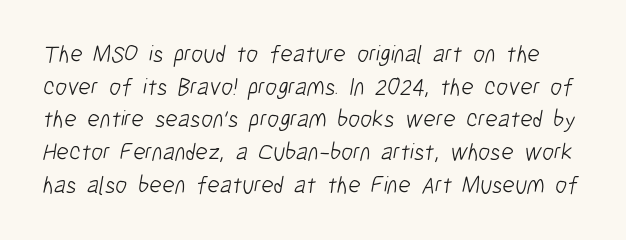
{"bold": "no", "underline": "no", "line_spacing": "normal", "line_spacing_ratio": 1.36, "letter_spacing": "normal", "letter_spacing_em": 0.0, "glyph_px": 24}
